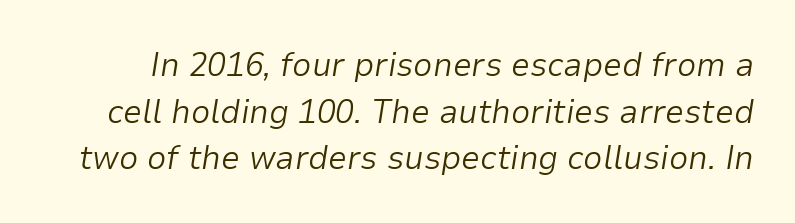
{"italic": "yes", "lean": "right", "slant_degrees": 9, "bold": "no", "weight": "light", "width": "normal", "stroke_contrast": "low", "x_height": "medium", "monospaced": "no", "underline": "no", "line_spacing": "normal", "line_spacing_ratio": 1.37, "letter_spacing": "normal", "letter_spacing_em": 0.0, "glyph_px": 34}
